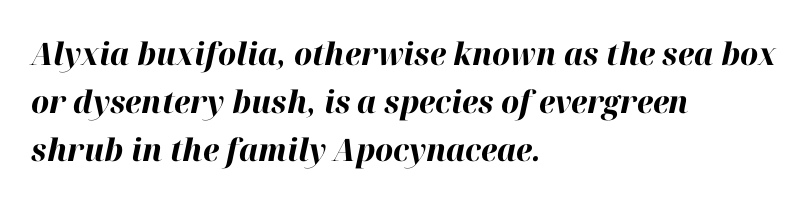
Alignment: flush left. A typesetter would mark this as italic. How heavy is the stroke? Heavy — this is a bold. Regular leading. The face used here is rendered with its standard letterfit. Quick note: underline off.
